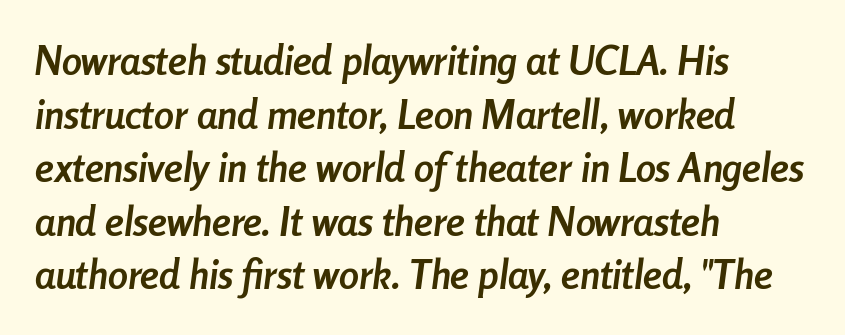
Q: Is the text bold? A: Yes.
Q: Is the text italic (slanted)? A: Yes, it leans right by about 8 degrees.
Q: Is the text underlined? A: No.
Q: How is the paragraph aligned? A: Left-aligned.
Q: Is the spacing between letters normal or unusually wide? A: Normal.
Q: Is the spacing between lines tight, normal or loose? A: Normal.
Q: Width (condensed, normal, or wide)? A: Condensed.
Q: Stroke contrast? A: Low.
Q: x-height? A: Medium.
Q: Monospaced? A: No.
